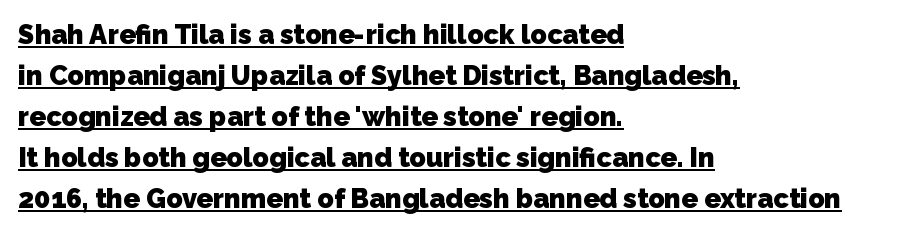
The image shows 27 px bold type; set left-aligned, normal line spacing (1.52x), normal letter spacing, underlined.
